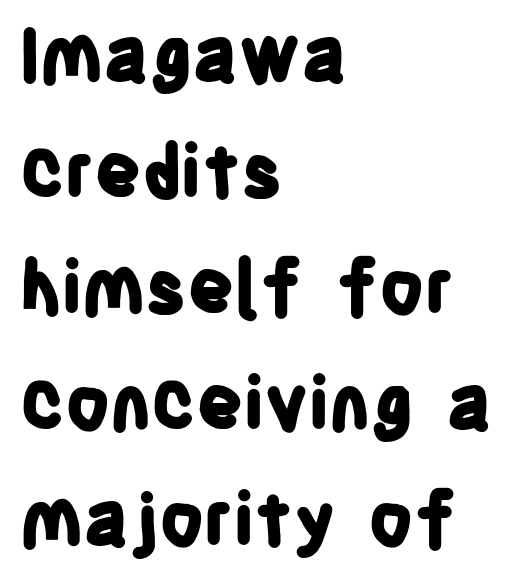
This sample has the flowing, uneven cadence of proportional lettering. The passage shown is not underscored anywhere. Baseline-to-baseline distance is the conventional proportion of letter height. A typesetter would mark this as roman, not italic. A student would call this left alignment; a typographer would say flush left, rag right.
